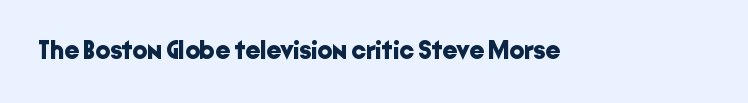
{"italic": "no", "bold": "yes", "underline": "no", "letter_spacing": "normal", "letter_spacing_em": 0.0, "glyph_px": 26}
